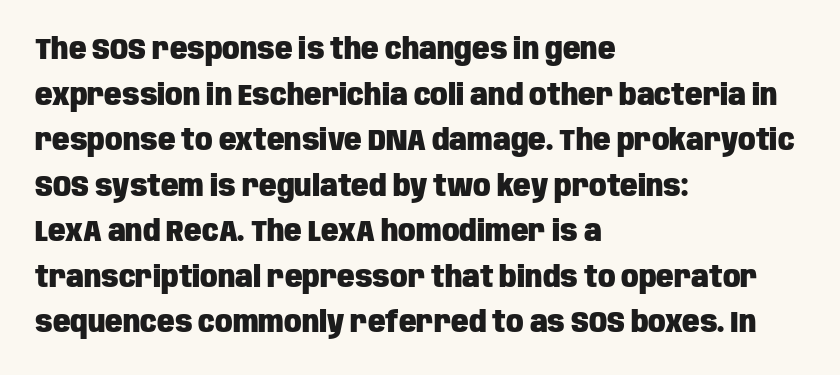
Q: Is the text bold? A: Yes.
Q: Is the text italic (slanted)? A: No, it is upright.
Q: Is the typeface a serif or a sans-serif typeface? A: Sans-serif.
Q: Is the text underlined? A: No.
Q: How is the paragraph aligned? A: Left-aligned.
Q: Is the spacing between letters normal or unusually wide? A: Normal.
Q: Is the spacing between lines tight, normal or loose? A: Normal.
Q: Width (condensed, normal, or wide)? A: Condensed.
Q: Stroke contrast? A: Low.
Q: x-height? A: Large.
Q: Monospaced? A: No.
